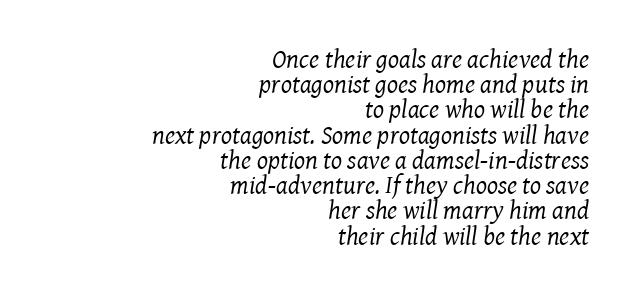
{"italic": "yes", "lean": "right", "slant_degrees": 8, "bold": "no", "underline": "no", "align": "right", "line_spacing": "tight", "line_spacing_ratio": 0.97, "letter_spacing": "normal", "letter_spacing_em": 0.0, "glyph_px": 26}
